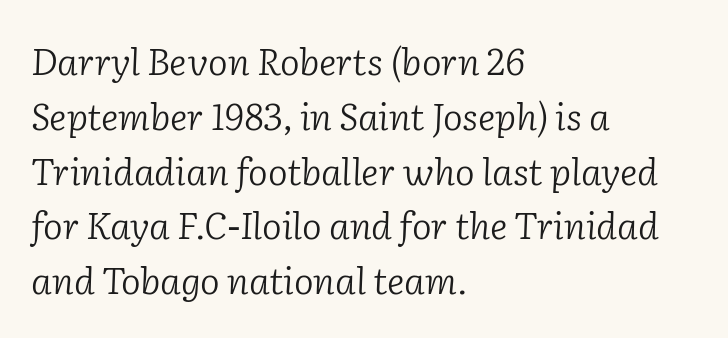
The image shows 37 px light serif type, italic (leaning right); set left-aligned, normal line spacing (1.48x), normal letter spacing, not underlined; low stroke contrast and a medium x-height.
